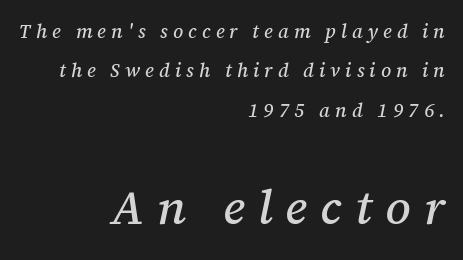
Q: Is the text italic (slanted)? A: Yes, it leans right by about 12 degrees.
Q: Is the typeface a serif or a sans-serif typeface? A: Serif.
Q: Is the text underlined? A: No.
Q: How is the paragraph aligned? A: Right-aligned.
Q: Is the spacing between letters normal or unusually wide? A: Unusually wide.
Q: Is the spacing between lines tight, normal or loose? A: Loose.
Q: Which block of text is set in a larger size, the first (top) or the second (bottom)? A: The second (bottom) one.
Q: Width (condensed, normal, or wide)? A: Normal.
Q: Stroke contrast? A: Medium.
Q: x-height? A: Medium.
Q: Monospaced? A: No.
